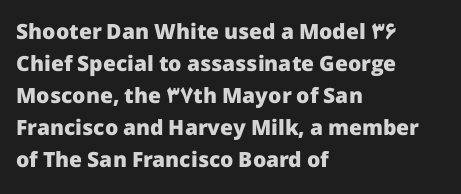
{"italic": "no", "bold": "yes", "underline": "no", "align": "left", "line_spacing": "normal", "line_spacing_ratio": 1.52, "letter_spacing": "normal", "letter_spacing_em": 0.0, "glyph_px": 21}
